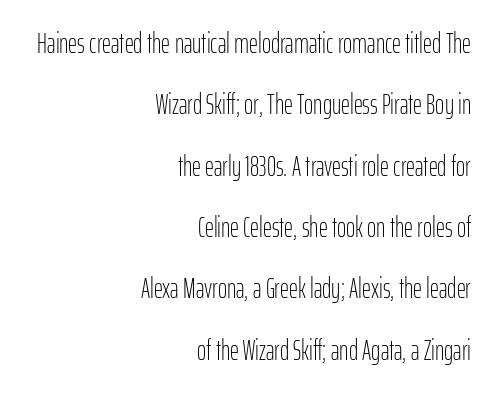
The image shows 28 px light, condensed sans-serif type, upright; set right-aligned, loose line spacing (2.19x), normal letter spacing, not underlined; low stroke contrast and a medium x-height.
